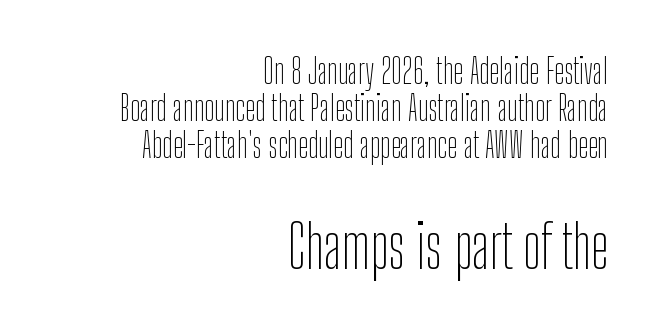
Character widths vary here, with narrow letters taking less room than wide ones. Beneath every word, the page is bare. Default kerning and tracking; the words read as compact shapes. This is the regular roman posture of the typeface.
